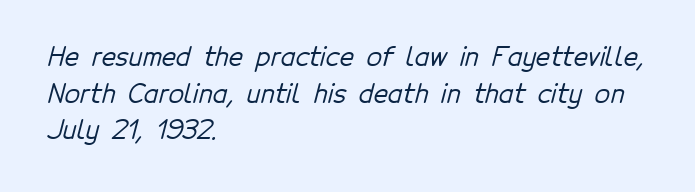
The image shows 25 px text type; set left-aligned, normal line spacing (1.47x), normal letter spacing, not underlined.
